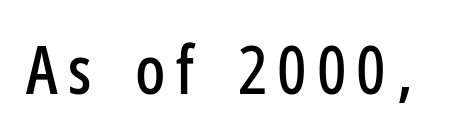
This rendering features lettering with no underline. Type style note: lacks serifs. Do the letters lean? They stand straight. Here the designer chose a conventional face with non-uniform glyph widths.
